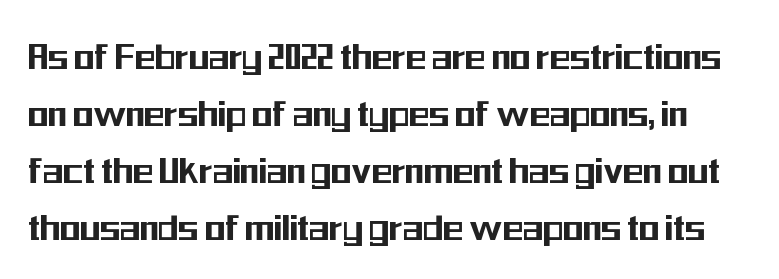
The image shows 42 px condensed sans-serif type, upright; set normal line spacing (1.36x), normal letter spacing, not underlined; medium stroke contrast and a medium x-height.
